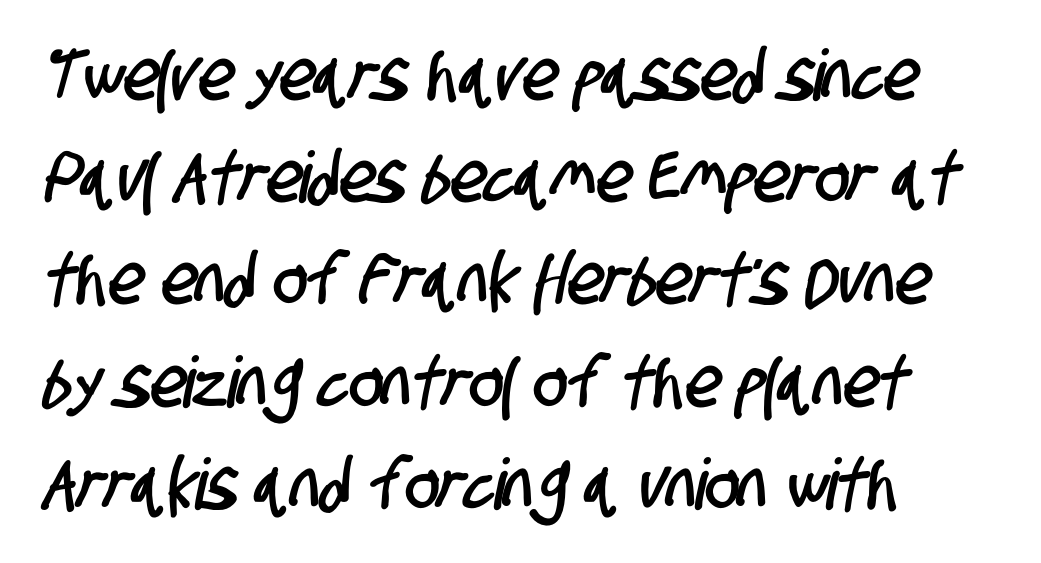
Q: Is the typeface a serif or a sans-serif typeface? A: Sans-serif.
Q: Is the text underlined? A: No.
Q: How is the paragraph aligned? A: Left-aligned.
Q: Is the spacing between letters normal or unusually wide? A: Normal.
Q: Is the spacing between lines tight, normal or loose? A: Normal.
Q: Width (condensed, normal, or wide)? A: Condensed.
Q: Stroke contrast? A: Low.
Q: x-height? A: Large.
Q: Monospaced? A: No.
